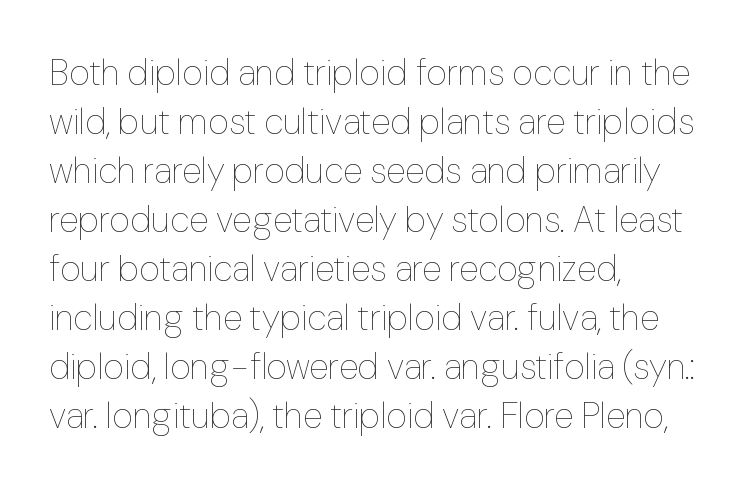
{"italic": "no", "bold": "no", "weight": "thin", "width": "normal", "stroke_contrast": "low", "x_height": "medium", "monospaced": "no", "underline": "no", "align": "left", "line_spacing": "normal", "line_spacing_ratio": 1.36, "letter_spacing": "normal", "letter_spacing_em": 0.0, "glyph_px": 36}
